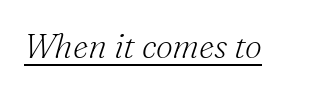
The image shows 34 px light serif type, italic (leaning right); set normal letter spacing, underlined; medium stroke contrast and a small x-height.
